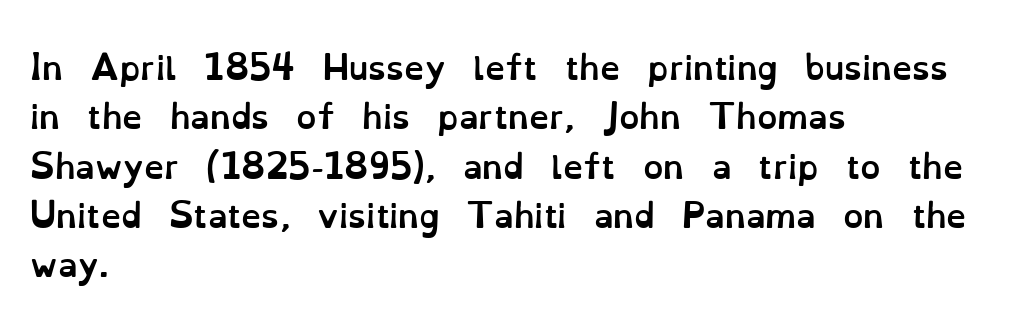
The image shows 32 px semibold type, upright; set left-aligned, normal line spacing (1.54x), normal letter spacing, not underlined; low stroke contrast and a small x-height.
